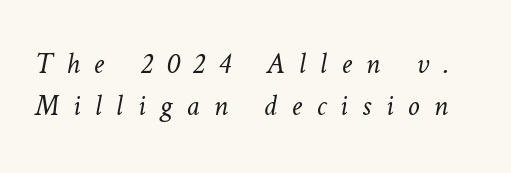
The image shows 30 px light type; set normal line spacing (1.39x), unusually wide letter spacing (+0.47 em), not underlined; low stroke contrast and a medium x-height.
